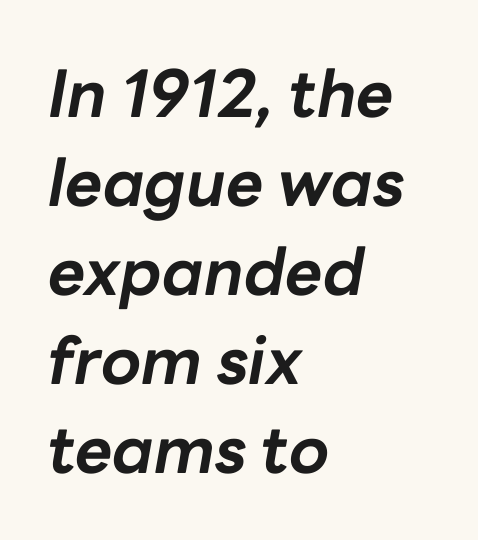
The image shows 65 px bold type, italic (leaning right); set left-aligned, normal line spacing (1.37x), normal letter spacing, not underlined; low stroke contrast and a medium x-height.
